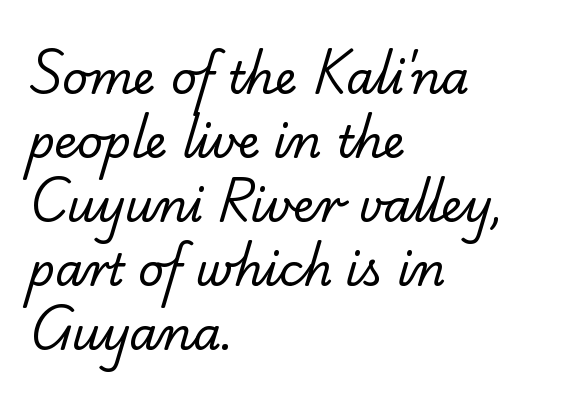
Underline: absent. Bold? No — there's no thickening of the strokes. Compared with typical body copy, the letter spacing here is the same. Proportional: the letters do not fall into vertical columns.
